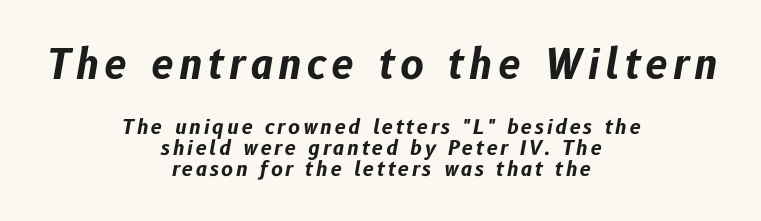
Q: Is the text bold? A: Yes.
Q: Is the text italic (slanted)? A: Yes, it leans right by about 10 degrees.
Q: Is the text underlined? A: No.
Q: How is the paragraph aligned? A: Centered.
Q: Is the spacing between lines tight, normal or loose? A: Tight.
Q: Which block of text is set in a larger size, the first (top) or the second (bottom)? A: The first (top) one.
Q: Width (condensed, normal, or wide)? A: Normal.
Q: Stroke contrast? A: Low.
Q: x-height? A: Medium.
Q: Monospaced? A: No.
